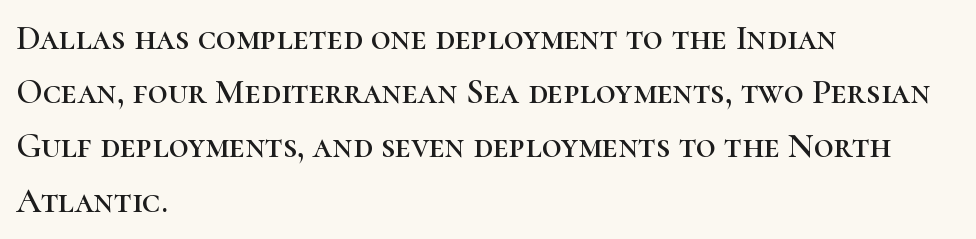
The image shows 35 px serif type, upright; set left-aligned, normal line spacing (1.55x), normal letter spacing, not underlined; high stroke contrast and a medium x-height.
